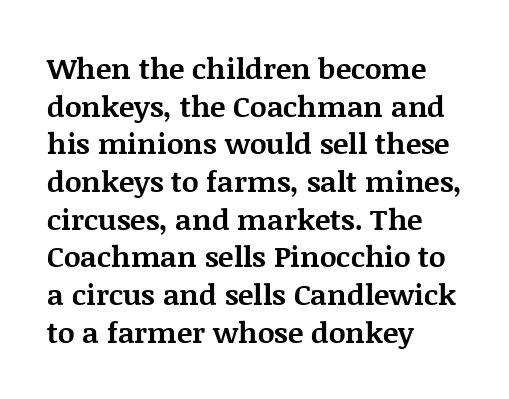
The specimen reads as upright at a glance. Where is the straight margin? On the left. I'd describe the lettering as bold — thick and assertive. The passage shown stacks its lines at a standard gap. The face used here is proportionally spaced, like ordinary book or web type.
